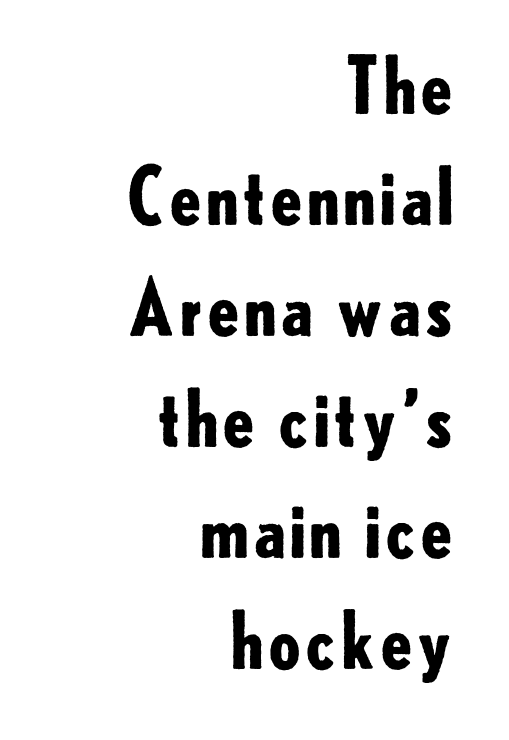
Check under the words: just untouched page. Nobody touched the tracking dial on this one. Leading matches the norm, producing a regular column. Font category for this specimen: sans-serif.
